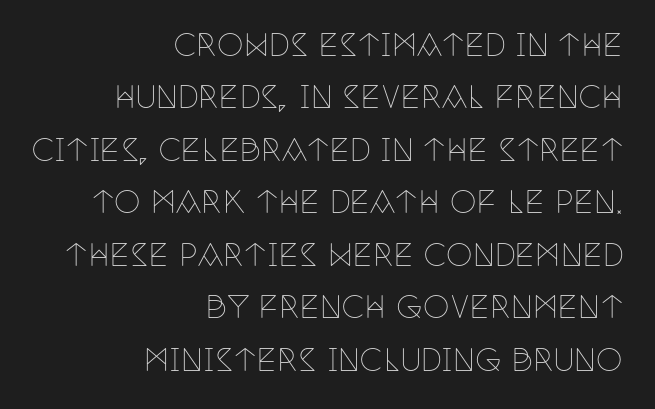
{"serif": "yes", "italic": "no", "bold": "no", "weight": "thin", "width": "condensed", "stroke_contrast": "low", "x_height": "large", "monospaced": "no", "underline": "no", "align": "right", "line_spacing_ratio": 1.75, "letter_spacing": "normal", "letter_spacing_em": 0.0, "glyph_px": 30}
